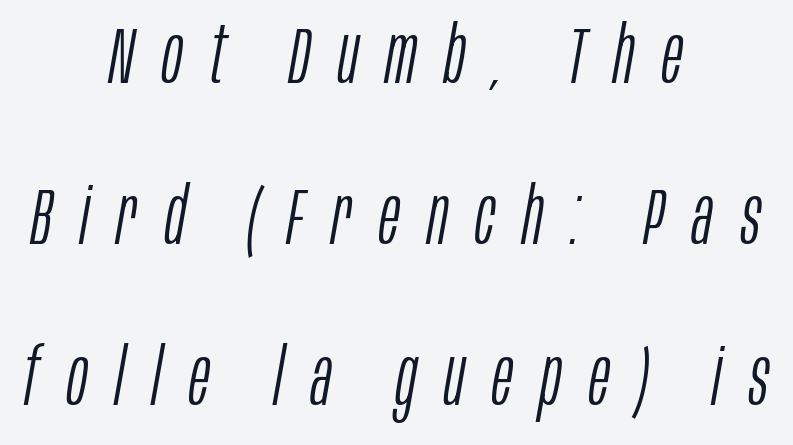
{"italic": "yes", "lean": "right", "slant_degrees": 10, "bold": "no", "weight": "light", "width": "condensed", "stroke_contrast": "low", "x_height": "large", "monospaced": "no", "underline": "no", "align": "center", "line_spacing": "loose", "line_spacing_ratio": 2.04, "letter_spacing": "wide", "letter_spacing_em": 0.35, "glyph_px": 79}
